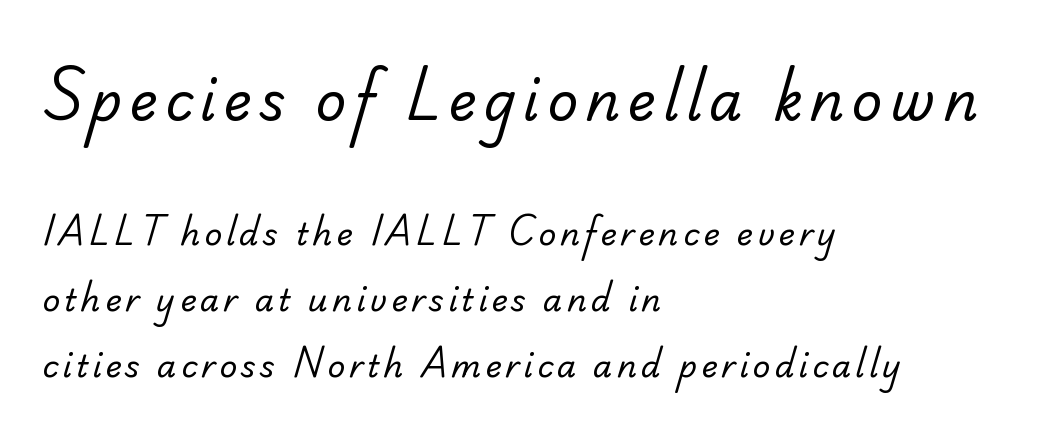
Q: Is the text bold? A: No.
Q: Is the typeface a serif or a sans-serif typeface? A: Sans-serif.
Q: Is the text underlined? A: No.
Q: How is the paragraph aligned? A: Left-aligned.
Q: Is the spacing between lines tight, normal or loose? A: Loose.
Q: Which block of text is set in a larger size, the first (top) or the second (bottom)? A: The first (top) one.
Q: Width (condensed, normal, or wide)? A: Normal.
Q: Stroke contrast? A: Low.
Q: x-height? A: Small.
Q: Monospaced? A: No.
